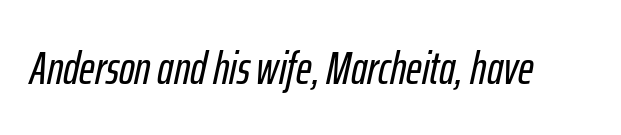
Q: Is the text italic (slanted)? A: Yes, it leans right by about 12 degrees.
Q: Is the text underlined? A: No.
Q: Is the spacing between letters normal or unusually wide? A: Normal.
Q: Width (condensed, normal, or wide)? A: Condensed.
Q: Stroke contrast? A: Low.
Q: x-height? A: Medium.
Q: Monospaced? A: No.
